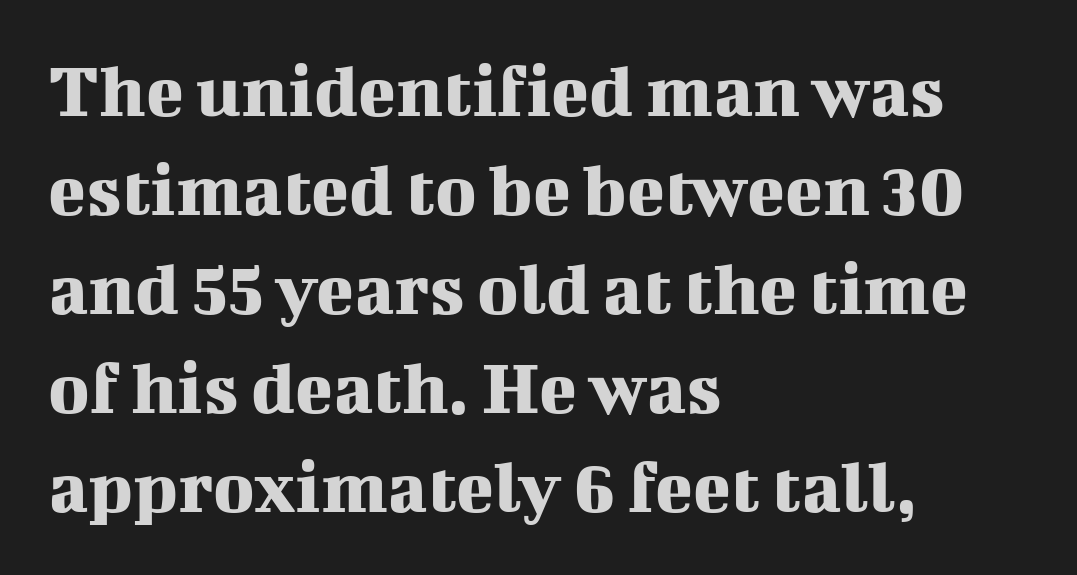
{"serif": "yes", "italic": "no", "width": "normal", "stroke_contrast": "medium", "x_height": "medium", "monospaced": "no", "underline": "no", "align": "left", "line_spacing": "normal", "line_spacing_ratio": 1.27, "letter_spacing": "normal", "letter_spacing_em": 0.0, "glyph_px": 78}
